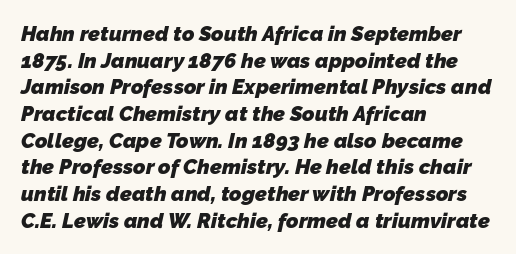
Q: Is the text bold? A: Yes.
Q: Is the text underlined? A: No.
Q: How is the paragraph aligned? A: Left-aligned.
Q: Is the spacing between letters normal or unusually wide? A: Normal.
Q: Is the spacing between lines tight, normal or loose? A: Normal.
